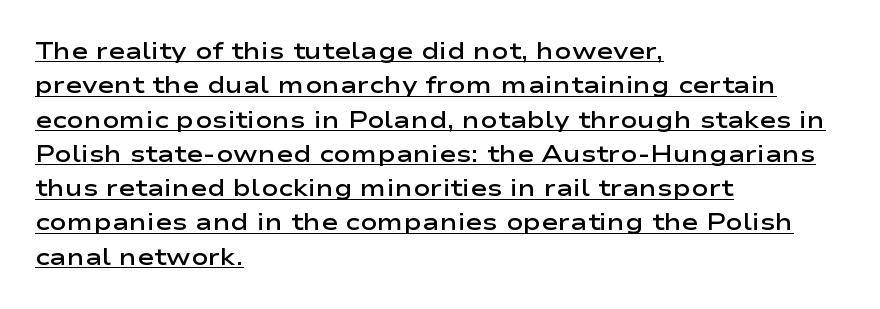
{"italic": "no", "bold": "semi", "underline": "yes", "align": "left", "line_spacing": "normal", "line_spacing_ratio": 1.49, "letter_spacing": "normal", "letter_spacing_em": 0.0, "glyph_px": 23}
